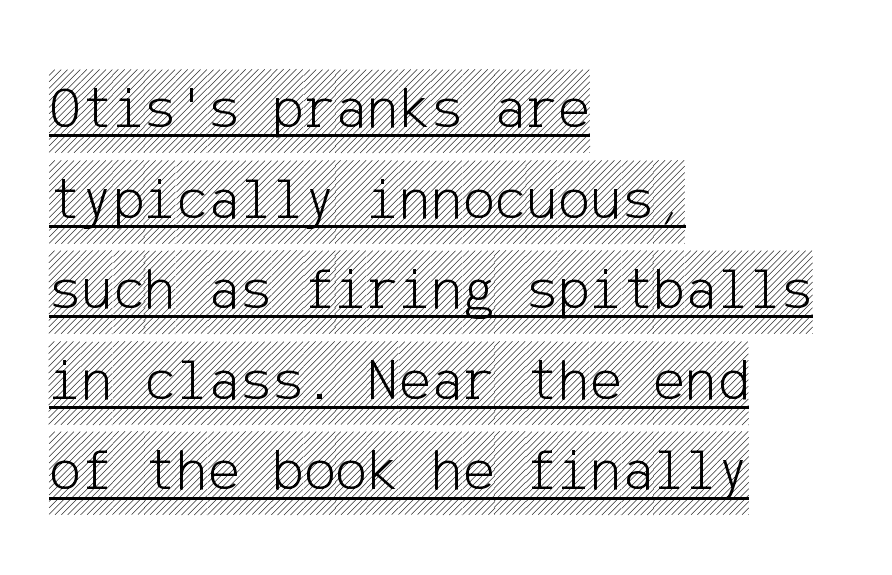
{"italic": "no", "width": "condensed", "x_height": "large", "underline": "yes", "align": "left", "line_spacing": "normal", "line_spacing_ratio": 1.51, "letter_spacing": "normal", "letter_spacing_em": 0.0, "glyph_px": 60}
